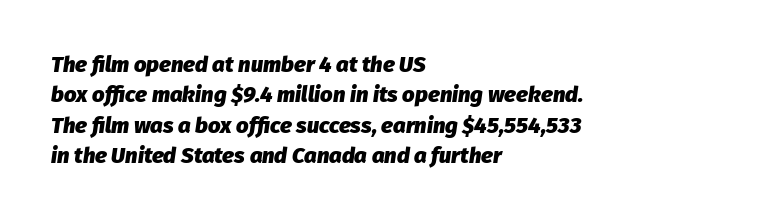
The image shows 22 px bold type, italic (leaning right); set left-aligned, normal line spacing (1.38x), normal letter spacing, not underlined.
